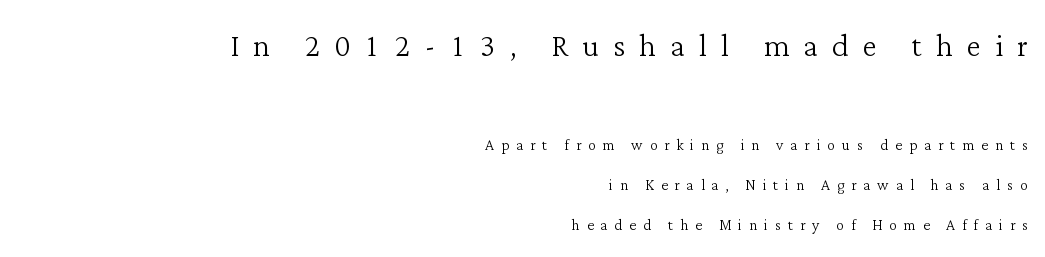
The image shows 41 px light serif type, upright; set right-aligned, loose line spacing (1.99x), unusually wide letter spacing (+0.34 em), not underlined; the first (top) block is 2.05x larger; low stroke contrast and a medium x-height.
